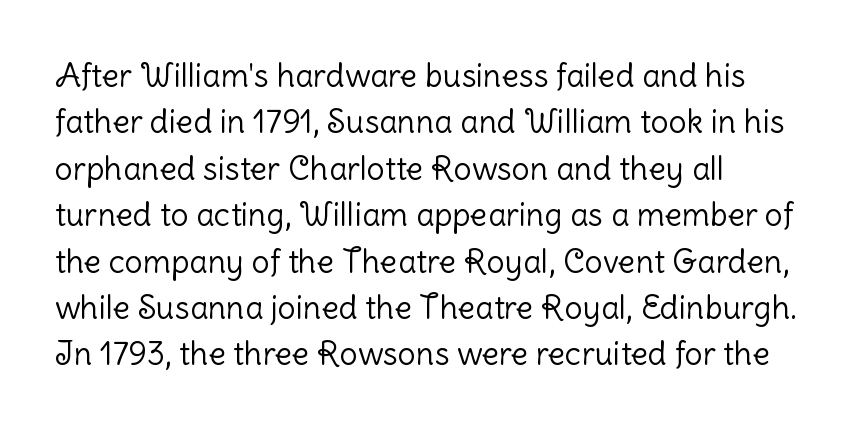
Vertical spacing — default. Each word holds together tightly as a unit, with standard inter-letter gaps. These lines are rendered in a variable-pitch font. Which margin do the lines hug? The left one — the right edge is uneven. Ink coverage per letter is moderate at most.
